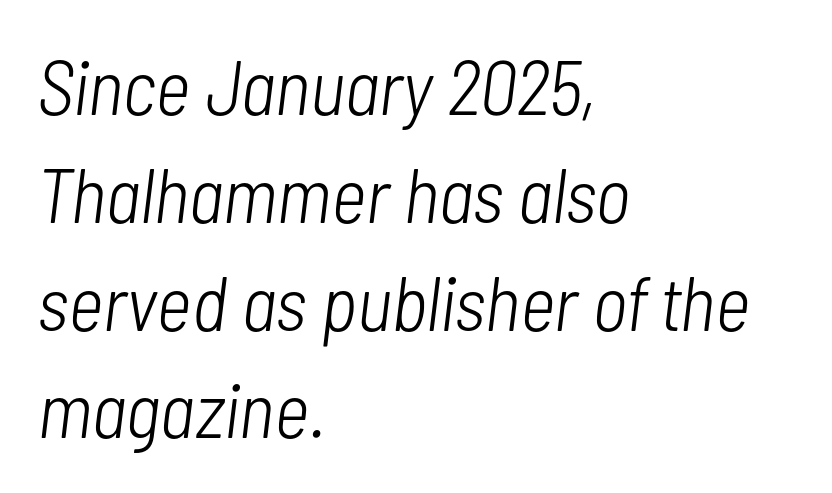
This sample is left-justified, so line endings fall wherever the words run out. The rendering uses natural spacing where letterforms have individual widths. Stroke mass is kept to a normal reading level or below. Unmarked baselines from the first word to the last. Rendered with sloped, italic letterforms.
